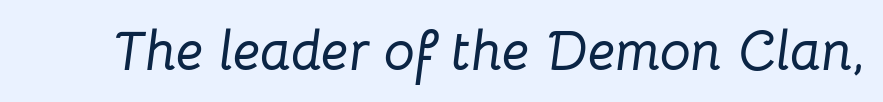
Q: Is the text italic (slanted)? A: Yes, it leans right by about 8 degrees.
Q: Is the text underlined? A: No.
Q: Is the spacing between letters normal or unusually wide? A: Normal.
Q: Width (condensed, normal, or wide)? A: Normal.
Q: Stroke contrast? A: Low.
Q: x-height? A: Medium.
Q: Monospaced? A: No.
